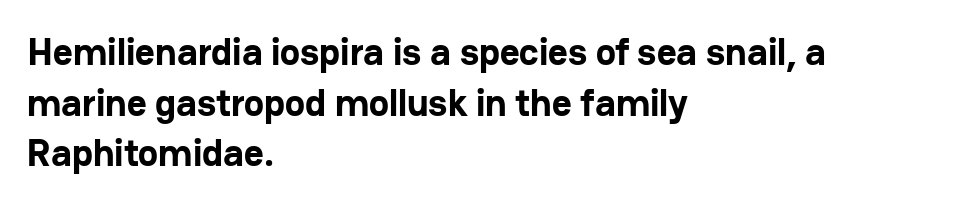
A bare baseline throughout the passage. Weight: bold. In CSS terms this would be text-align: left. The letters carry no serifs — their stems end cleanly without finishing strokes. Honestly, the letter spacing is just normal — you wouldn't notice it. The rendering uses natural spacing where letterforms have individual widths.
